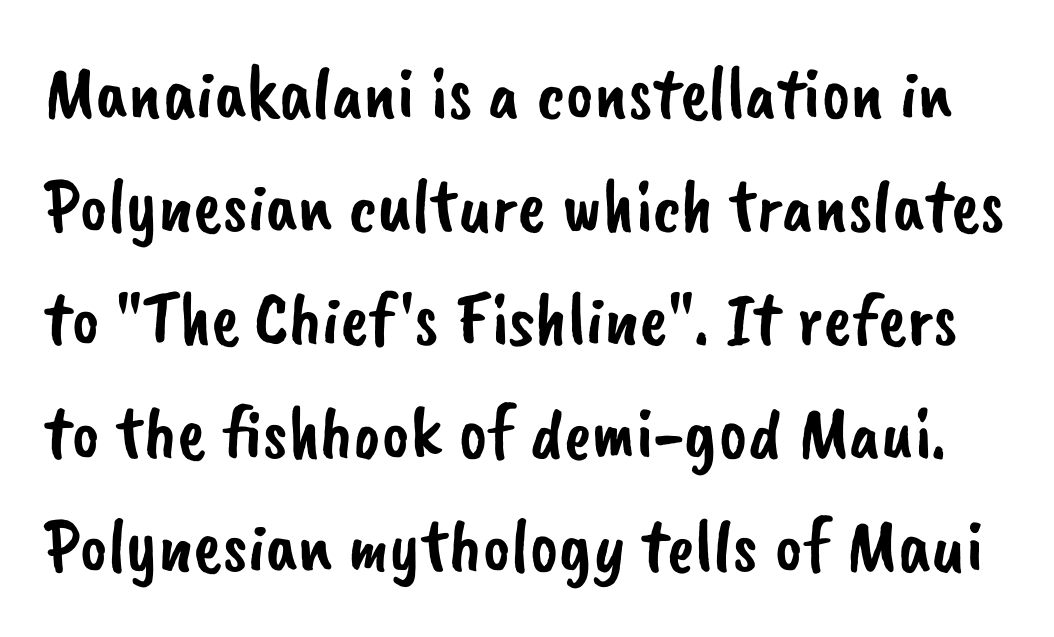
The face used here is proportionally spaced, like ordinary book or web type. Line spacing here is normal. The letters carry no serifs — their stems end cleanly without finishing strokes. Any mark beneath the type? The region is blank.
